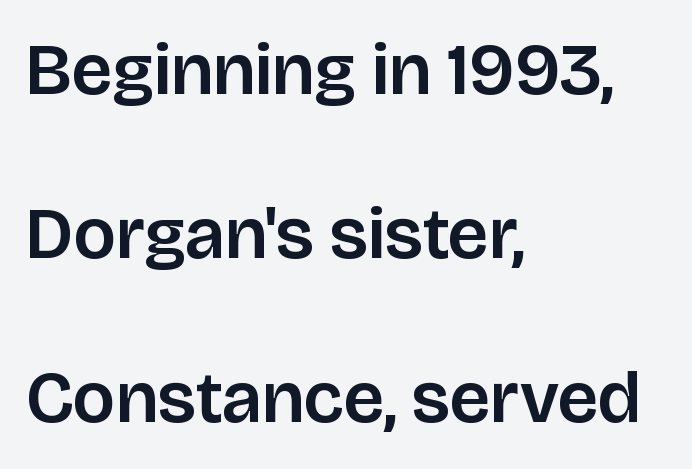
Do the letters lean? They stand straight. Letter spacing: default. Horizontal bands of white between lines are thick stripes. The face used here is proportionally spaced, like ordinary book or web type. A clean baseline with only descenders dipping below it. Observe the absence of serifs on each vertical stroke in this sample.
